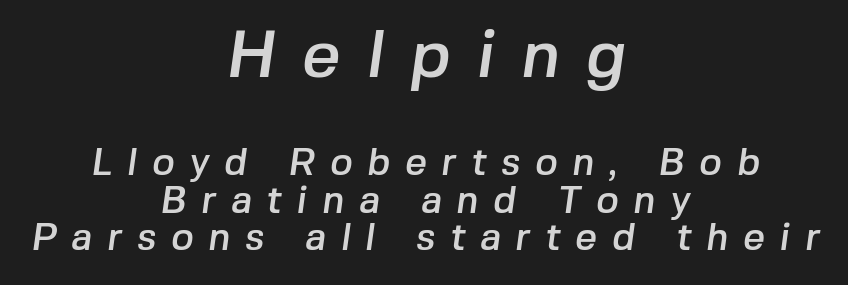
Type size steps down from the first block to the second. The vertical gap from one line to the next is small. Looks like regular typesetting: each glyph gets only the width it needs. In CSS terms this would be text-align: center. Tracking value appears strongly positive — letters spread wide. Just letters on the line, the space beneath them empty.
